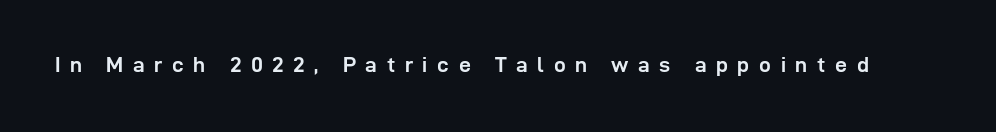
Q: Is the text bold? A: Yes.
Q: Is the text italic (slanted)? A: No, it is upright.
Q: Is the text underlined? A: No.
Q: Is the spacing between letters normal or unusually wide? A: Unusually wide.
